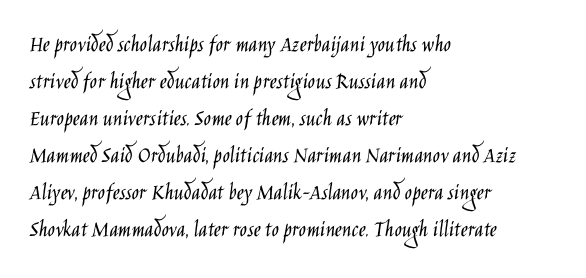
{"bold": "no", "underline": "no", "align": "left", "line_spacing": "normal", "line_spacing_ratio": 1.54, "letter_spacing": "normal", "letter_spacing_em": 0.0, "glyph_px": 24}
